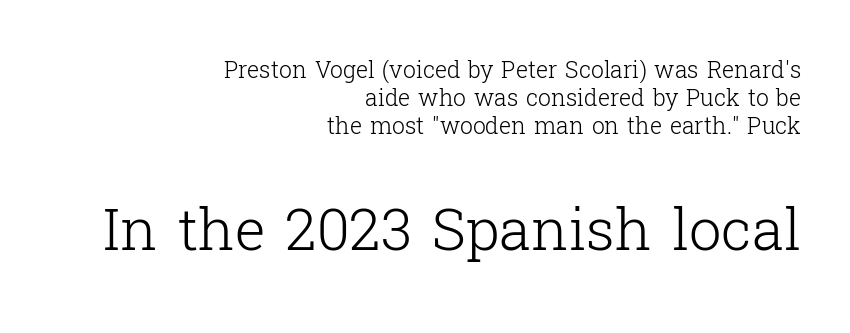
{"serif": "yes", "italic": "no", "bold": "no", "weight": "light", "width": "normal", "stroke_contrast": "low", "x_height": "medium", "monospaced": "no", "underline": "no", "align": "right", "line_spacing_ratio": 1.21, "letter_spacing": "normal", "letter_spacing_em": 0.0, "larger_block": "second", "size_ratio": 2.52, "glyph_px": 58}
